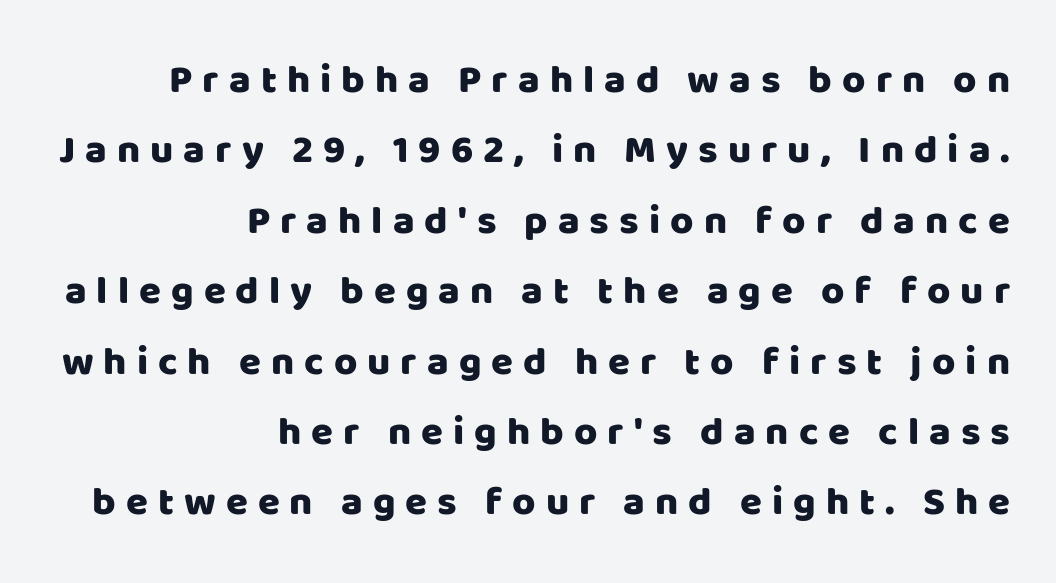
The image shows 40 px sans-serif type, upright; set right-aligned, line spacing 1.76x, unusually wide letter spacing (+0.25 em), not underlined; low stroke contrast and a large x-height.
